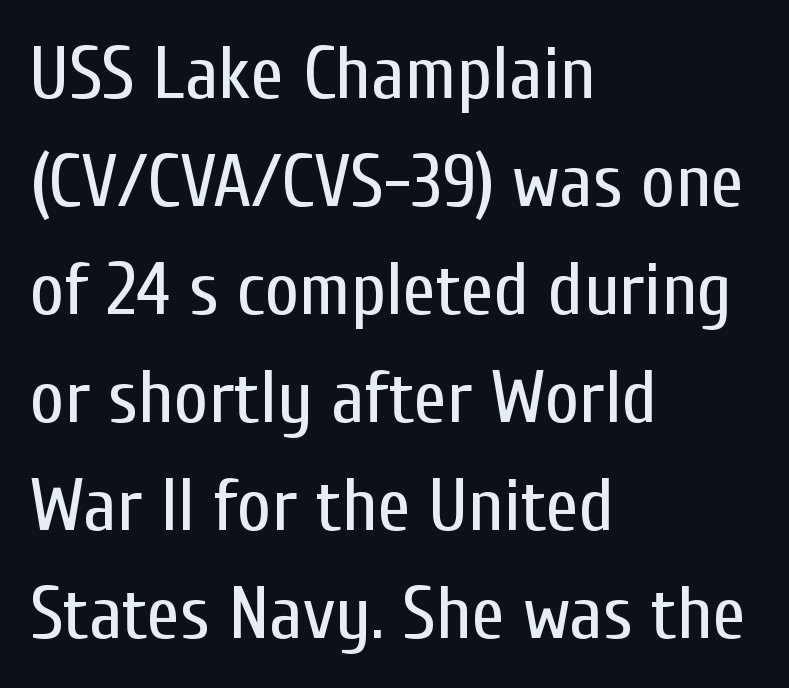
Q: Is the text bold? A: No.
Q: Is the text italic (slanted)? A: No, it is upright.
Q: Is the typeface a serif or a sans-serif typeface? A: Sans-serif.
Q: Is the text underlined? A: No.
Q: How is the paragraph aligned? A: Left-aligned.
Q: Is the spacing between letters normal or unusually wide? A: Normal.
Q: Is the spacing between lines tight, normal or loose? A: Normal.
Q: Width (condensed, normal, or wide)? A: Condensed.
Q: Stroke contrast? A: Low.
Q: x-height? A: Medium.
Q: Monospaced? A: No.
